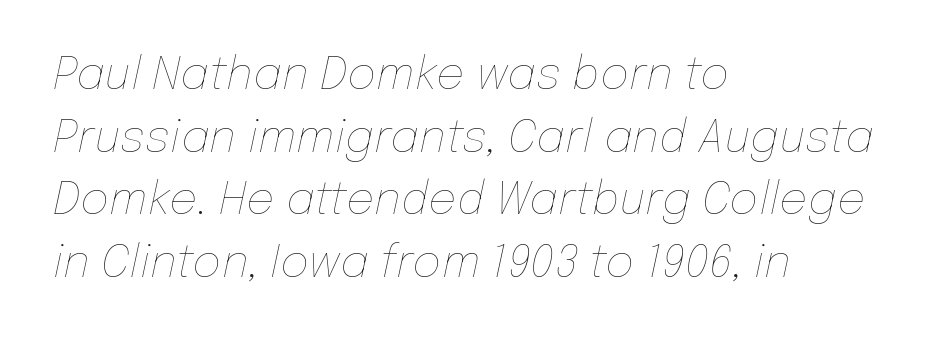
The image shows 45 px thin type, italic (leaning right); set left-aligned, normal line spacing (1.39x), normal letter spacing, not underlined; low stroke contrast and a medium x-height.
